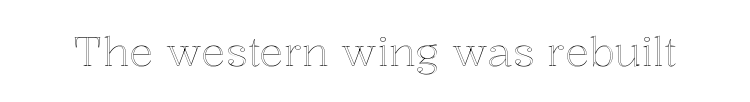
Q: Is the text italic (slanted)? A: No, it is upright.
Q: Is the text underlined? A: No.
Q: Is the spacing between letters normal or unusually wide? A: Normal.
Q: Width (condensed, normal, or wide)? A: Normal.
Q: x-height? A: Medium.
Q: Monospaced? A: No.
